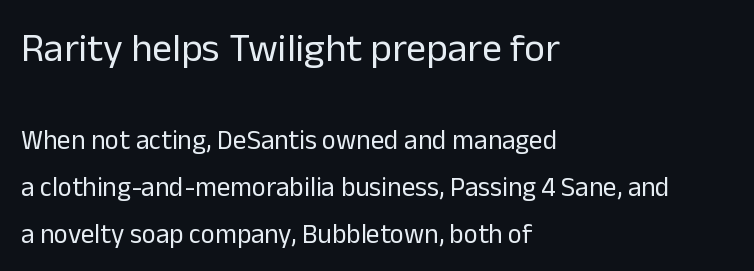
{"serif": "no", "italic": "no", "bold": "no", "weight": "regular", "width": "normal", "stroke_contrast": "low", "x_height": "medium", "monospaced": "no", "underline": "no", "align": "left", "line_spacing_ratio": 1.73, "letter_spacing": "normal", "letter_spacing_em": 0.0, "larger_block": "first", "size_ratio": 1.48, "glyph_px": 40}
